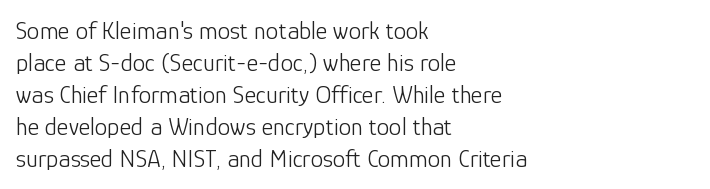
The image shows 25 px text type, upright; set left-aligned, normal line spacing (1.28x), normal letter spacing, not underlined.
